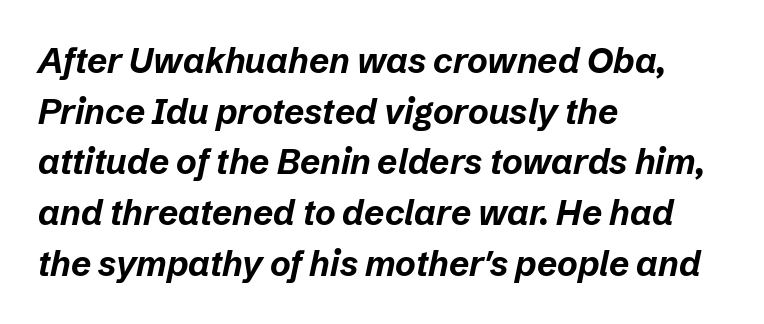
Q: Is the text bold? A: Yes.
Q: Is the text italic (slanted)? A: Yes, it leans right by about 12 degrees.
Q: Is the text underlined? A: No.
Q: How is the paragraph aligned? A: Left-aligned.
Q: Is the spacing between letters normal or unusually wide? A: Normal.
Q: Is the spacing between lines tight, normal or loose? A: Normal.
Q: Width (condensed, normal, or wide)? A: Normal.
Q: Stroke contrast? A: Low.
Q: x-height? A: Medium.
Q: Monospaced? A: No.
